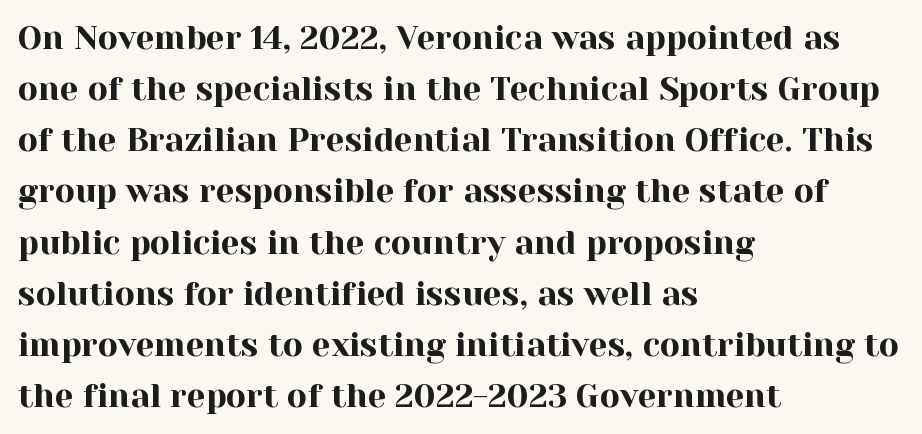
The image shows 33 px serif type, upright; set left-aligned, normal line spacing (1.55x), normal letter spacing, not underlined; a medium x-height.
